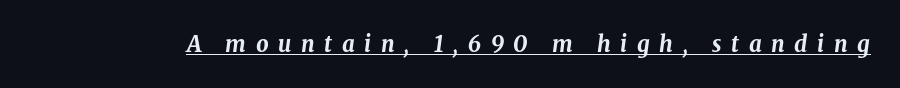
These lines were composed using italics. Students, this is bold: see how much ink each stroke carries. Students, note that the glyphs here are deliberately spaced far apart. What decoration does the sample have? An underline.
